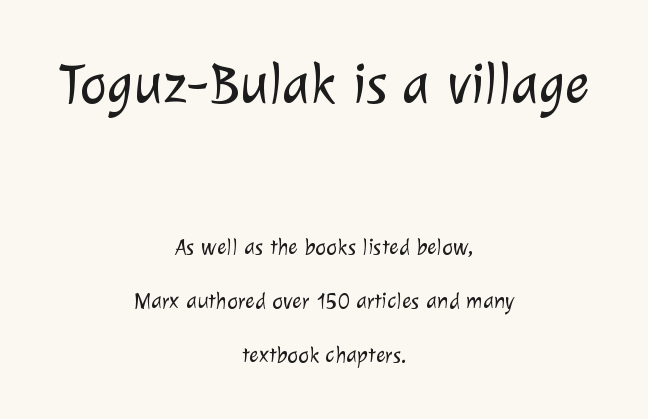
{"serif": "no", "bold": "no", "weight": "light", "width": "normal", "stroke_contrast": "low", "x_height": "medium", "monospaced": "no", "underline": "no", "align": "center", "line_spacing": "loose", "line_spacing_ratio": 2.35, "letter_spacing": "normal", "letter_spacing_em": 0.0, "larger_block": "first", "size_ratio": 2.52, "glyph_px": 58}
